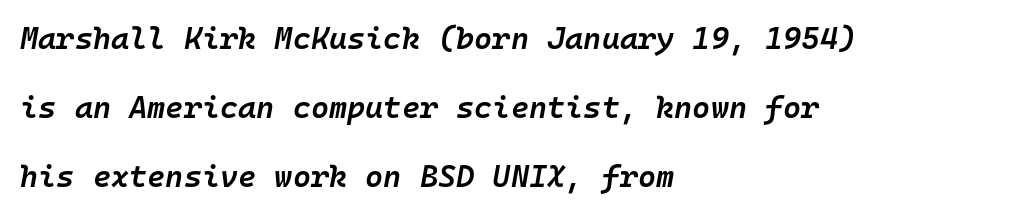
The image shows 31 px semibold type, italic (leaning right), monospaced; set left-aligned, loose line spacing (2.23x), normal letter spacing, not underlined; low stroke contrast and a medium x-height.
